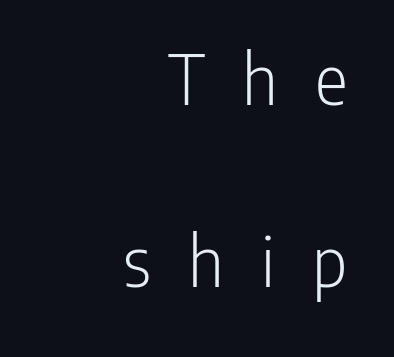
Q: Is the text bold? A: No.
Q: Is the text italic (slanted)? A: No, it is upright.
Q: Is the typeface a serif or a sans-serif typeface? A: Sans-serif.
Q: Is the text underlined? A: No.
Q: How is the paragraph aligned? A: Right-aligned.
Q: Is the spacing between letters normal or unusually wide? A: Unusually wide.
Q: Is the spacing between lines tight, normal or loose? A: Loose.
Q: Width (condensed, normal, or wide)? A: Condensed.
Q: Stroke contrast? A: Low.
Q: x-height? A: Medium.
Q: Monospaced? A: No.
